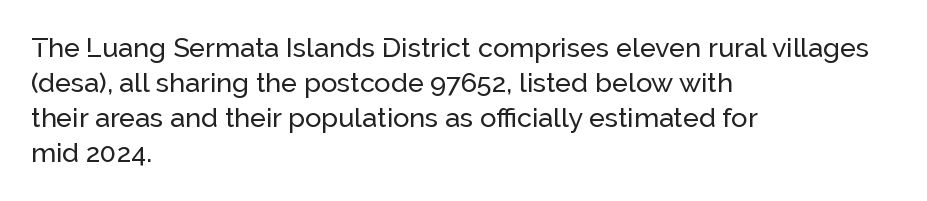
Q: Is the text italic (slanted)? A: No, it is upright.
Q: Is the text underlined? A: No.
Q: How is the paragraph aligned? A: Left-aligned.
Q: Is the spacing between letters normal or unusually wide? A: Normal.
Q: Is the spacing between lines tight, normal or loose? A: Normal.
